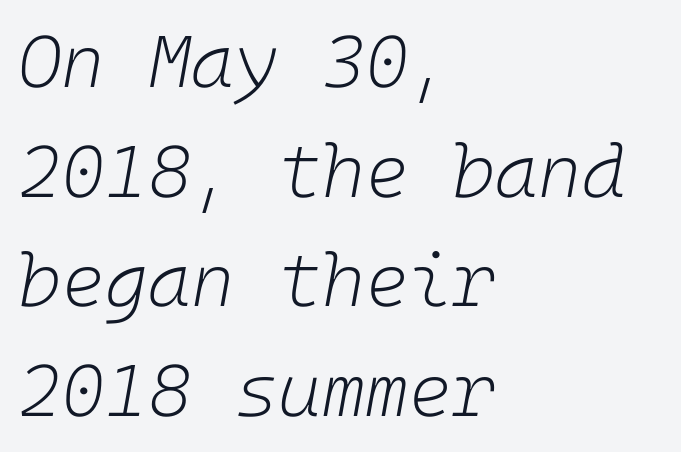
The image shows 74 px light type, italic (leaning right); set left-aligned, normal line spacing (1.48x), normal letter spacing, not underlined; low stroke contrast and a medium x-height.
